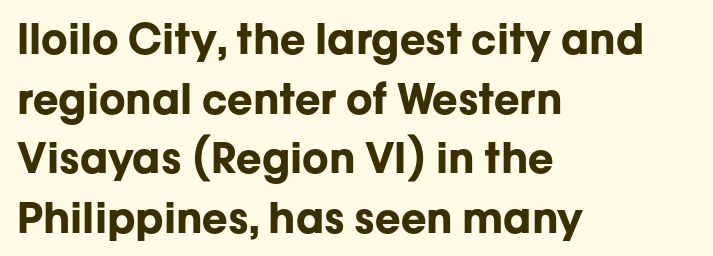
The image shows 42 px bold sans-serif type, upright; set left-aligned, normal line spacing (1.42x), normal letter spacing, not underlined; low stroke contrast and a medium x-height.
